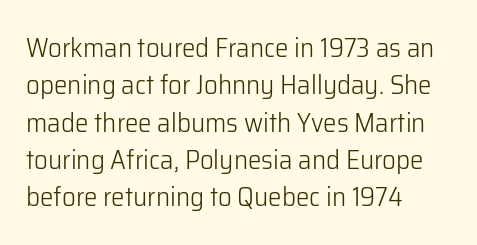
{"italic": "no", "bold": "no", "underline": "no", "align": "left", "line_spacing": "normal", "line_spacing_ratio": 1.38, "letter_spacing": "normal", "letter_spacing_em": 0.0, "glyph_px": 27}
